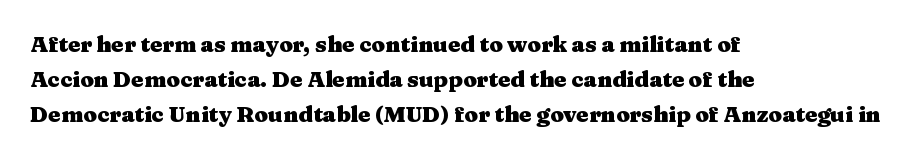
The image shows 22 px bold type, upright; set left-aligned, normal line spacing (1.58x), normal letter spacing, not underlined.
